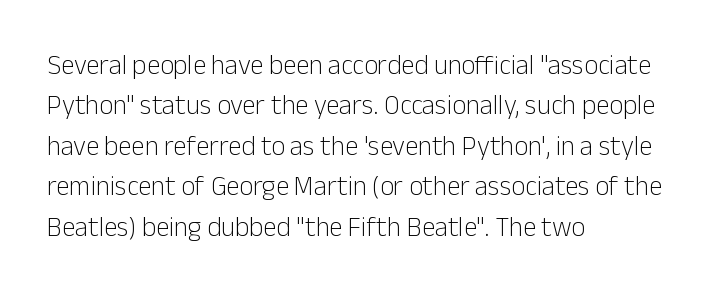
{"italic": "no", "bold": "no", "underline": "no", "align": "left", "line_spacing": "normal", "line_spacing_ratio": 1.5, "letter_spacing": "normal", "letter_spacing_em": 0.0, "glyph_px": 27}
